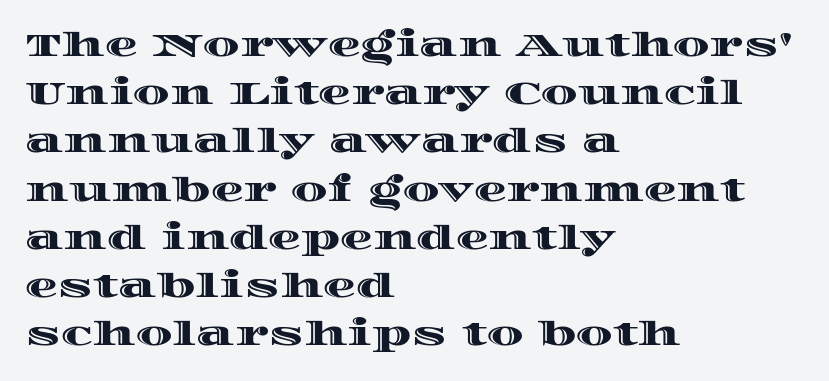
The image shows 33 px wide type, upright; set left-aligned, normal line spacing (1.46x), normal letter spacing, not underlined; a large x-height.
